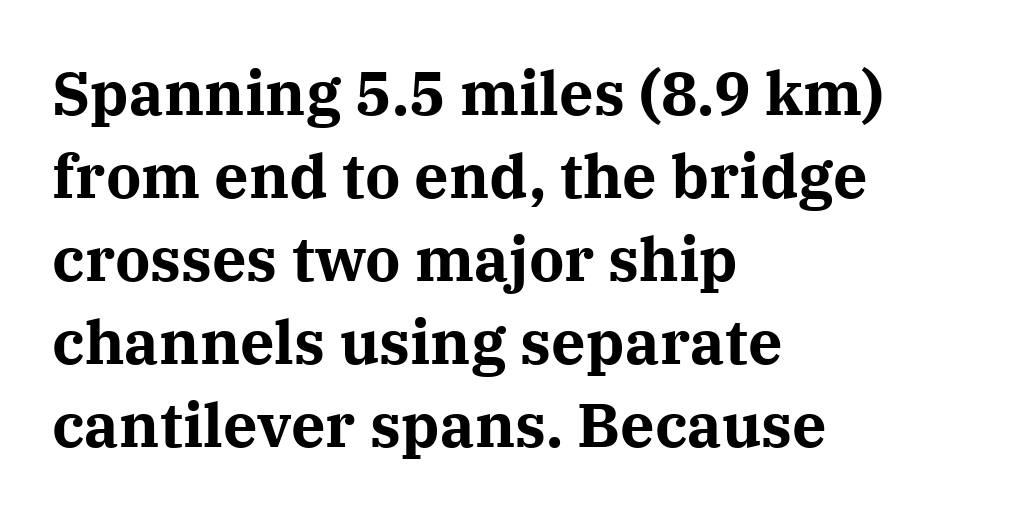
Q: Is the text bold? A: Yes.
Q: Is the text italic (slanted)? A: No, it is upright.
Q: Is the typeface a serif or a sans-serif typeface? A: Serif.
Q: Is the text underlined? A: No.
Q: How is the paragraph aligned? A: Left-aligned.
Q: Is the spacing between letters normal or unusually wide? A: Normal.
Q: Is the spacing between lines tight, normal or loose? A: Normal.
Q: Width (condensed, normal, or wide)? A: Normal.
Q: Stroke contrast? A: Medium.
Q: x-height? A: Medium.
Q: Monospaced? A: No.
